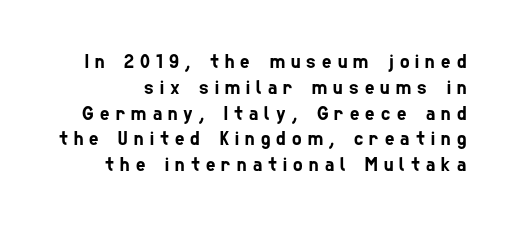
The image shows 20 px text type; set normal line spacing (1.29x), unusually wide letter spacing (+0.31 em), not underlined.
